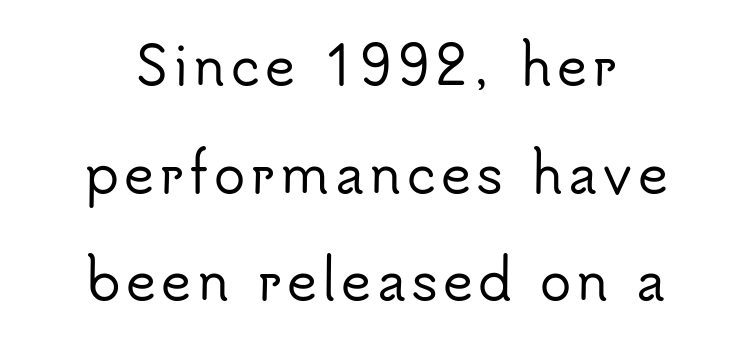
Underline: absent. Whoever set this chose breathing room over compactness in the vertical rhythm. Think of a printed novel: that variable character pitch is what you see here. Every row of glyphs is offset so its center matches the block's center. The axis of the letterforms is exactly vertical.
